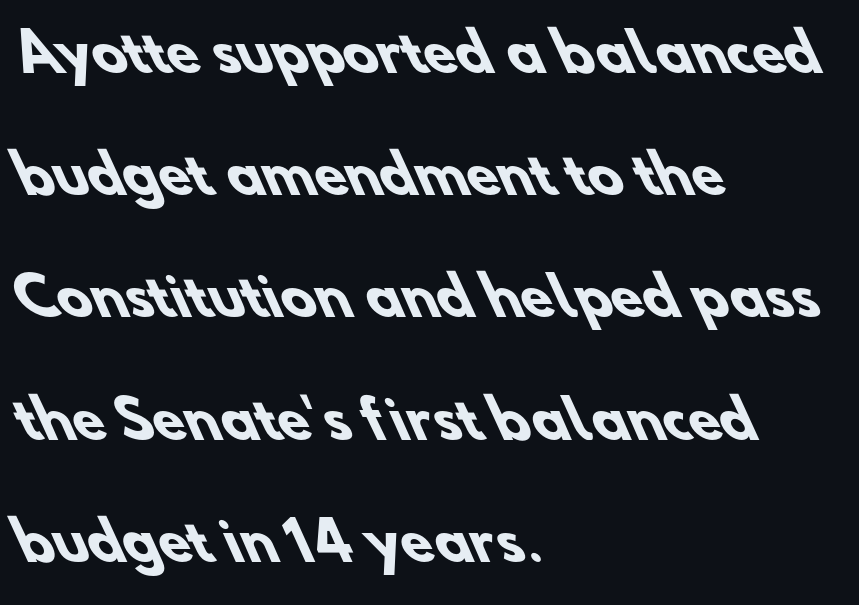
The image shows 52 px heavy sans-serif type; set left-aligned, loose line spacing (2.35x), normal letter spacing, not underlined; low stroke contrast and a small x-height.
